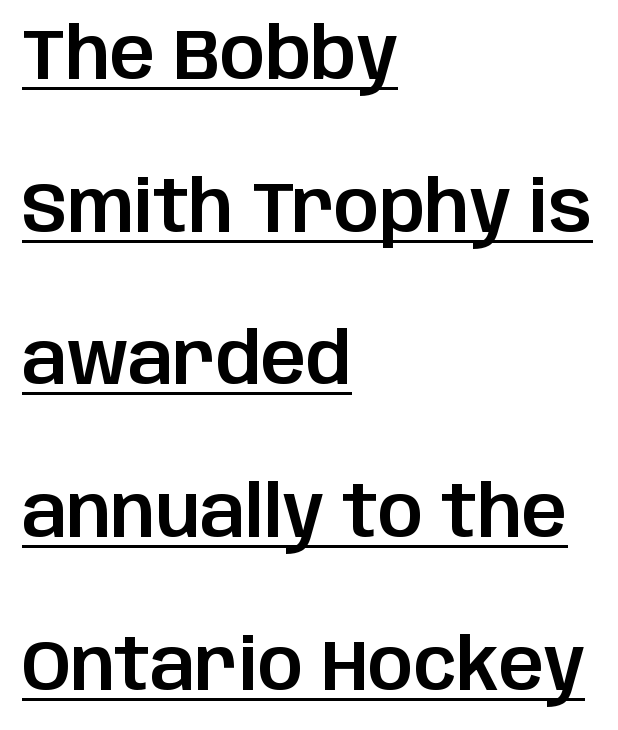
When letters stand straight like this, we call the style roman or upright. Descenders here cross a horizontal rule under the line. The block of text is sparse from top to bottom, with ample space between rows. Spacing between characters is what you'd get straight out of the box. The lines in this sample share a left origin and differ only in where they stop. Are there feet on the stems? There aren't — it's a sans.
